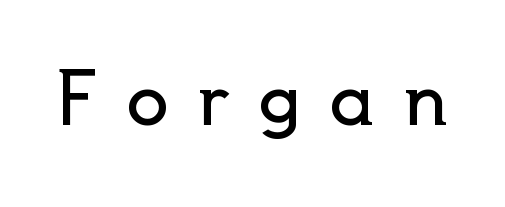
The image shows 71 px regular-weight sans-serif type, upright; set unusually wide letter spacing (+0.4 em), not underlined; a small x-height.
